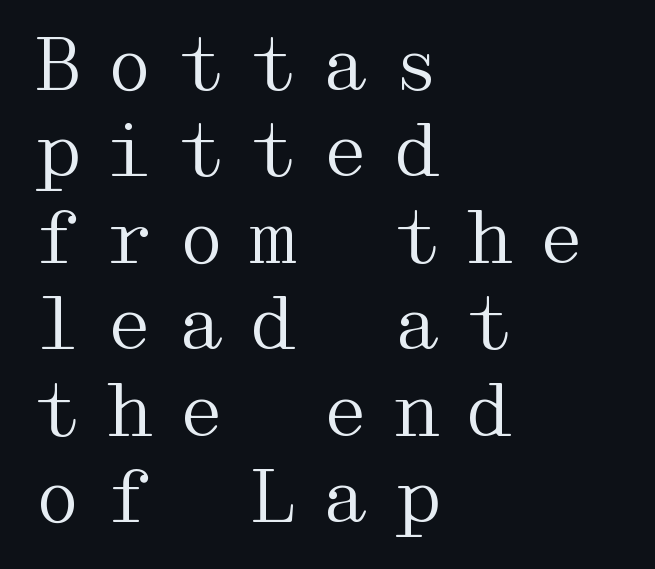
No chunkiness to these letters — they're not bold. This rendering widens character spacing well past its baseline value. The letters carry serifs — small finishing strokes at the ends of their stems. Does the copy run flush right? No — it runs flush left. The letters stand upright; this is a roman face. A clean baseline with only descenders dipping below it.
